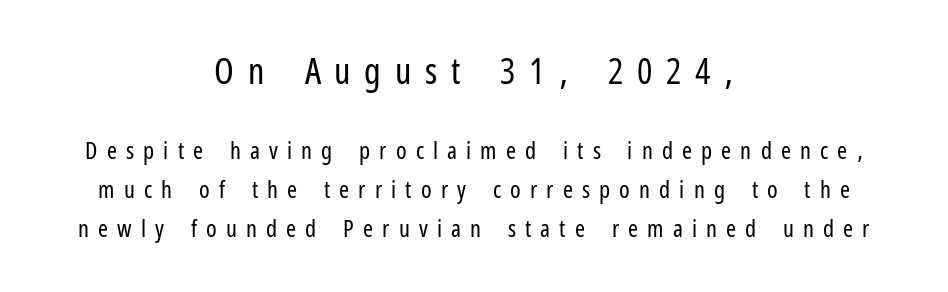
A student would call this center alignment; a typographer would say set centered. The font's upright variant was chosen for this text. This is sans-serif lettering, the kind often seen on screens and signage. This rendering widens character spacing well past its baseline value.
